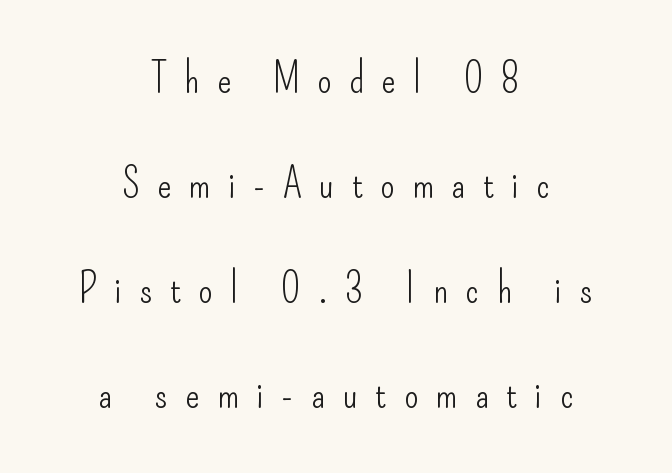
Q: Is the text bold? A: No.
Q: Is the text italic (slanted)? A: No, it is upright.
Q: Is the typeface a serif or a sans-serif typeface? A: Sans-serif.
Q: Is the text underlined? A: No.
Q: How is the paragraph aligned? A: Centered.
Q: Is the spacing between letters normal or unusually wide? A: Unusually wide.
Q: Is the spacing between lines tight, normal or loose? A: Loose.
Q: Width (condensed, normal, or wide)? A: Condensed.
Q: Stroke contrast? A: Low.
Q: x-height? A: Small.
Q: Monospaced? A: No.
